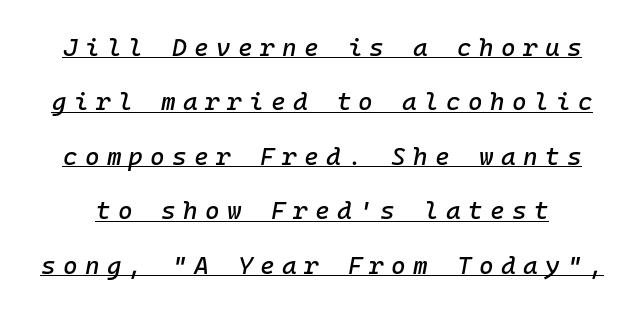
{"italic": "yes", "lean": "right", "slant_degrees": 10, "underline": "yes", "line_spacing": "loose", "line_spacing_ratio": 2.18, "letter_spacing": "wide", "letter_spacing_em": 0.29, "glyph_px": 25}
